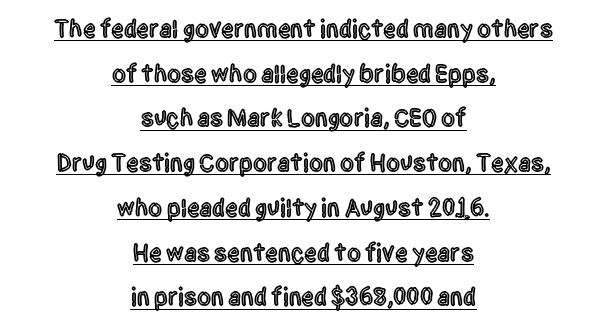
The image shows 25 px text type, upright; set centered, line spacing 1.79x, normal letter spacing, underlined.
